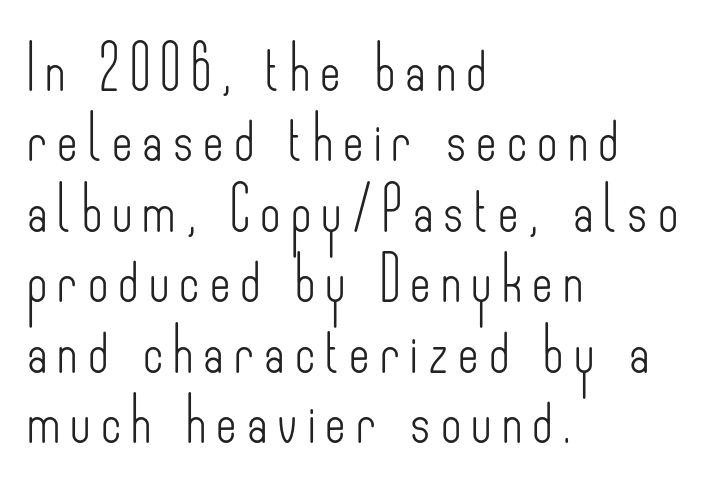
The image shows 44 px light, condensed sans-serif type, upright; set left-aligned, normal line spacing (1.6x), unusually wide letter spacing (+0.23 em), not underlined; low stroke contrast and a small x-height.
